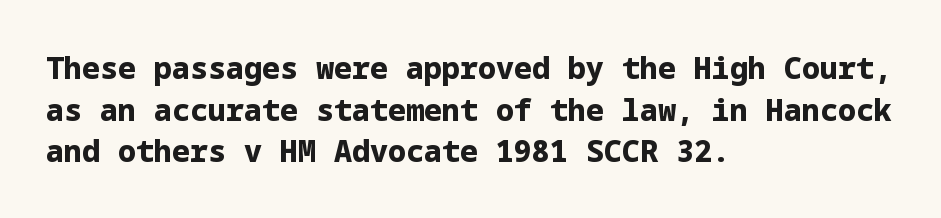
Visually the block forms a straight wall on the left and a jagged coastline on the right. Each new line begins a customary step beneath the previous one. The strip under each line holds only bare page. Summary of weight: heavy, a full bold. The letters stand upright; this is a roman face. The face used here is a sans, in the tradition of grotesques and geometrics.
